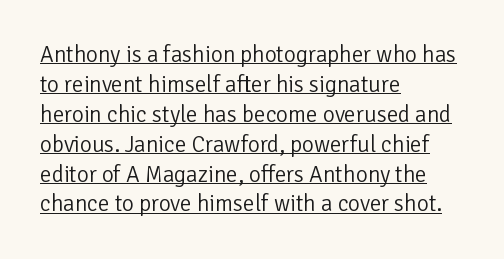
The passage shown has conventional tracking throughout. Compared with typical paragraphs, the rows here are spaced about the same. When letters stand straight like this, we call the style roman or upright. The strokes carry an ordinary text weight at most.
